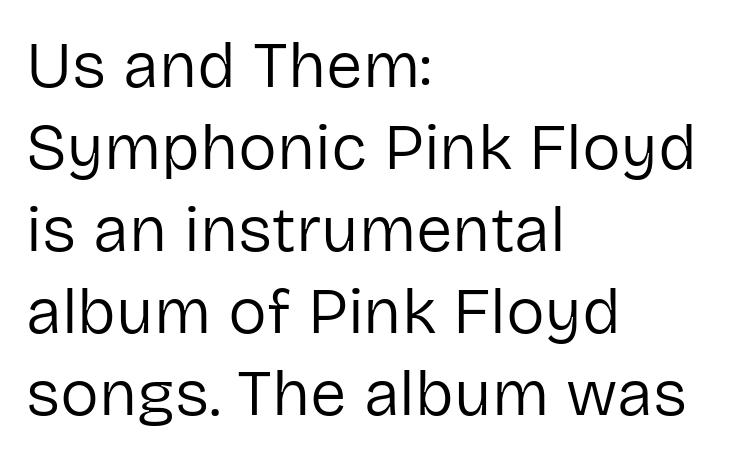
The image shows 65 px regular-weight sans-serif type, upright; set left-aligned, normal line spacing (1.26x), normal letter spacing, not underlined; low stroke contrast and a medium x-height.
